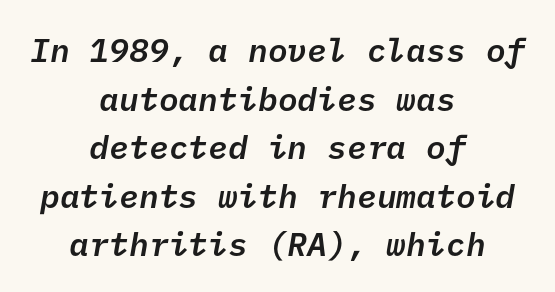
Q: Is the text bold? A: Semi-bold.
Q: Is the typeface a serif or a sans-serif typeface? A: Sans-serif.
Q: Is the text underlined? A: No.
Q: How is the paragraph aligned? A: Centered.
Q: Is the spacing between letters normal or unusually wide? A: Normal.
Q: Is the spacing between lines tight, normal or loose? A: Normal.
Q: Width (condensed, normal, or wide)? A: Normal.
Q: Stroke contrast? A: Low.
Q: x-height? A: Medium.
